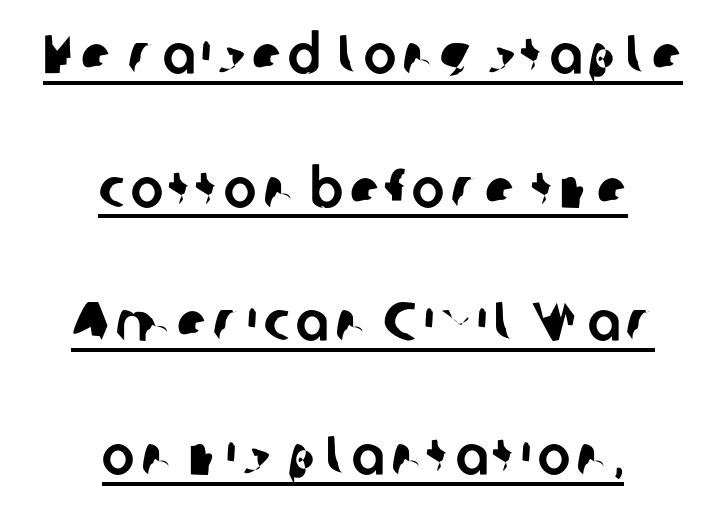
{"serif": "no", "width": "normal", "stroke_contrast": "low", "x_height": "medium", "monospaced": "no", "underline": "yes", "align": "center", "line_spacing": "loose", "line_spacing_ratio": 2.43, "glyph_px": 55}
